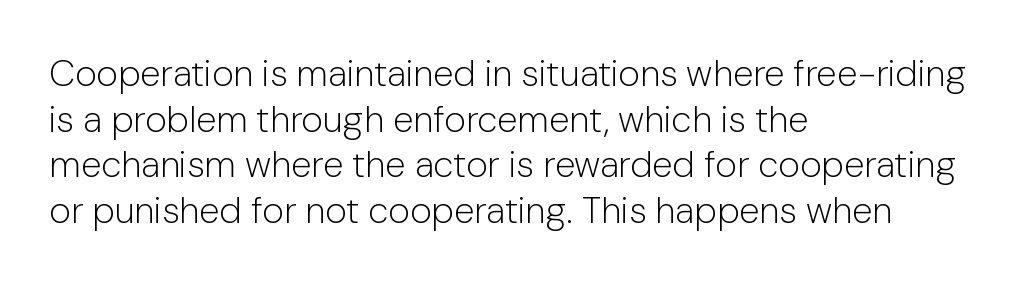
The image shows 37 px light sans-serif type, upright; set left-aligned, line spacing 1.23x, normal letter spacing, not underlined; low stroke contrast and a medium x-height.
